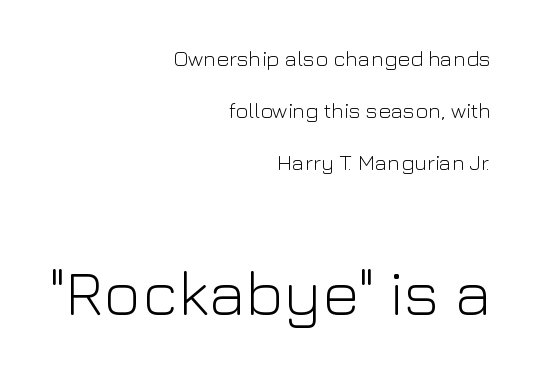
{"serif": "no", "italic": "no", "bold": "no", "weight": "light", "width": "normal", "stroke_contrast": "low", "x_height": "medium", "monospaced": "no", "underline": "no", "align": "right", "line_spacing": "loose", "line_spacing_ratio": 2.37, "letter_spacing": "normal", "letter_spacing_em": 0.0, "larger_block": "second", "size_ratio": 2.95, "glyph_px": 65}
